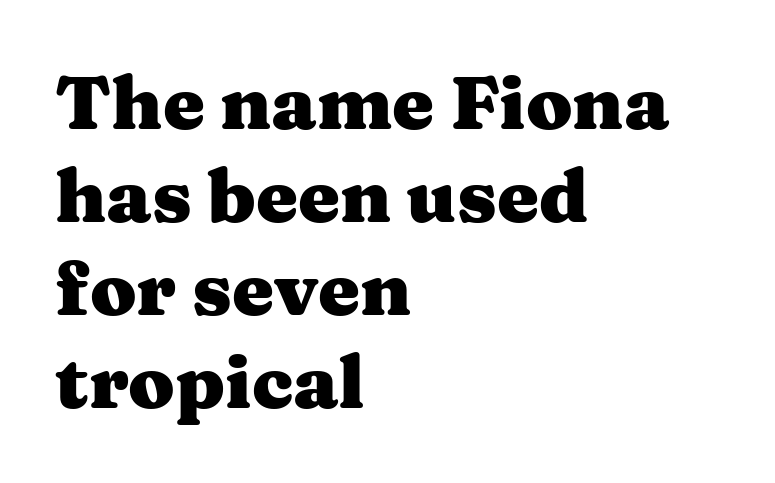
Think of a printed novel: that variable character pitch is what you see here. Posture: vertical. Weight check: bold — yes, fully. Horizontal alignment here is leftward, the default for most running prose. Nobody drew a line under any word here.
